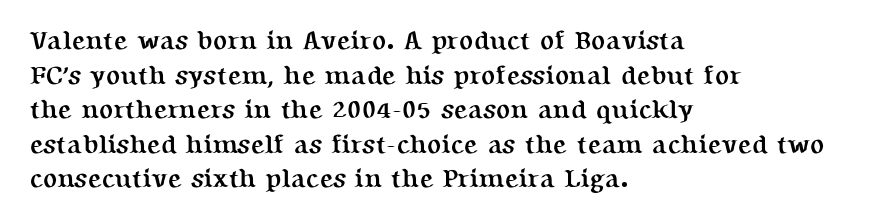
Do the letters lean? They stand straight. Standard letterfit; no display-style spreading of the glyphs. The strip under each line holds only bare page. The rendering anchors every line to the left-hand side. The glyphs have the mass of a bold cut. Quick note: interline space is typical.
